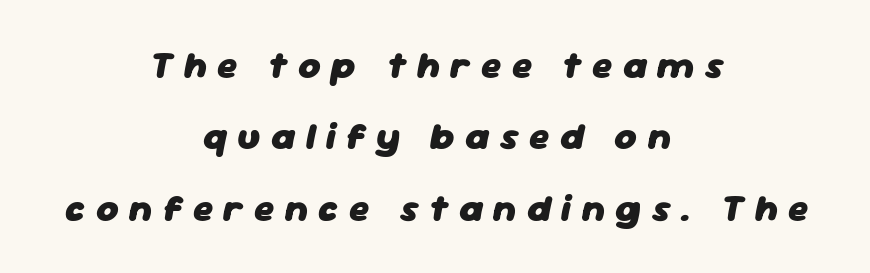
{"italic": "yes", "lean": "right", "slant_degrees": 11, "bold": "yes", "weight": "heavy", "width": "normal", "stroke_contrast": "low", "x_height": "medium", "monospaced": "no", "underline": "no", "align": "center", "line_spacing_ratio": 1.88, "letter_spacing": "wide", "letter_spacing_em": 0.27, "glyph_px": 38}
